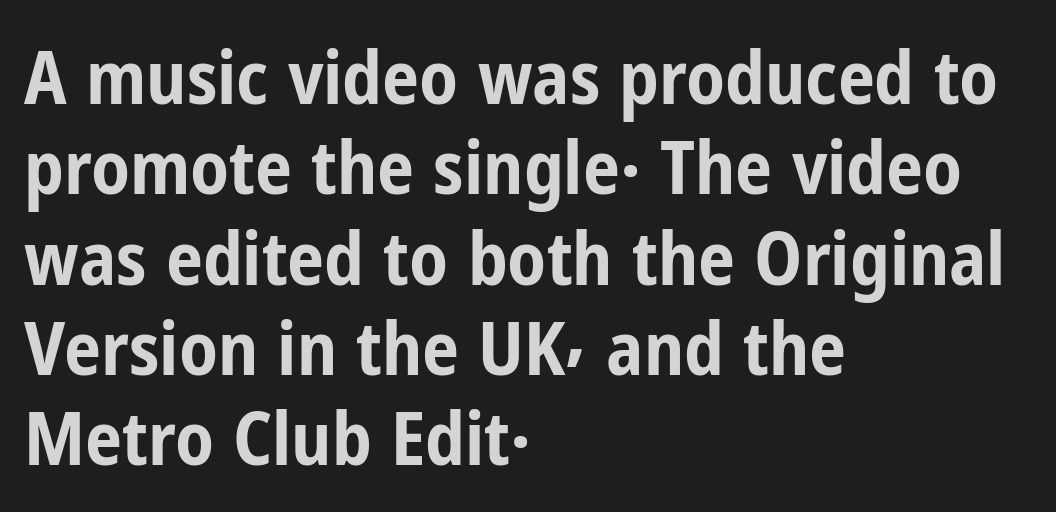
Thick stems and heavy bowls — unmistakably bold. Alignment: flush left. Words appear dense and cohesive because spacing is normal. This rendering features lettering with no underline.
